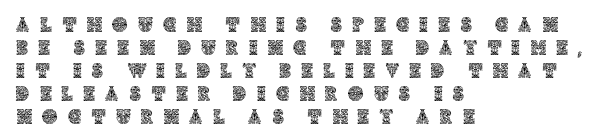
Q: Is the text italic (slanted)? A: No, it is upright.
Q: Is the text underlined? A: No.
Q: How is the paragraph aligned? A: Left-aligned.
Q: Is the spacing between letters normal or unusually wide? A: Unusually wide.
Q: Is the spacing between lines tight, normal or loose? A: Tight.
